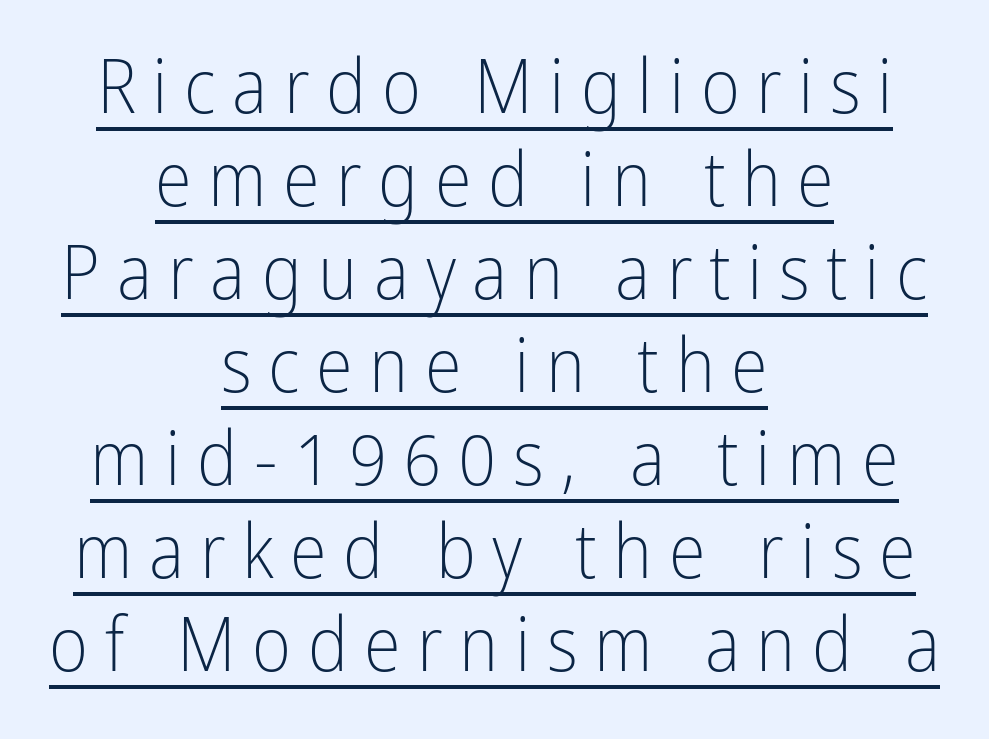
The image shows 75 px light, condensed sans-serif type, upright; set centered, line spacing 1.24x, unusually wide letter spacing (+0.22 em), underlined; low stroke contrast and a medium x-height.
